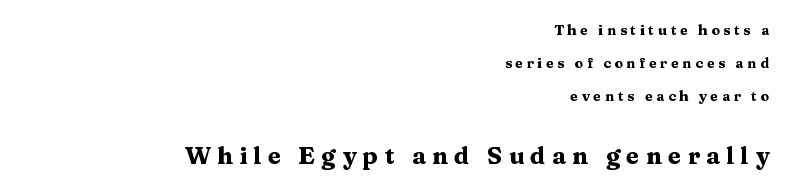
The image shows 24 px bold type, upright; set right-aligned, loose line spacing (2.37x), unusually wide letter spacing (+0.26 em), not underlined; the second (bottom) block is 1.71x larger.
